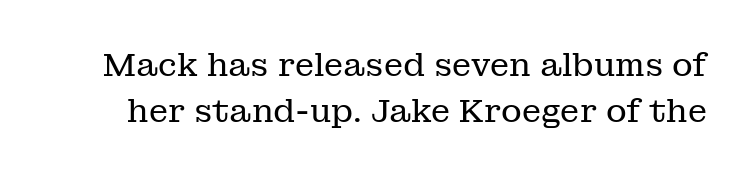
The image shows 32 px regular-weight serif type, upright; set normal line spacing (1.44x), normal letter spacing, not underlined; low stroke contrast and a medium x-height.
